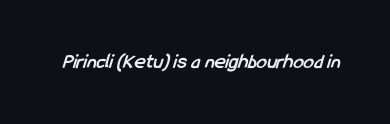
{"bold": "yes", "underline": "no", "letter_spacing": "normal", "letter_spacing_em": 0.0, "glyph_px": 21}
